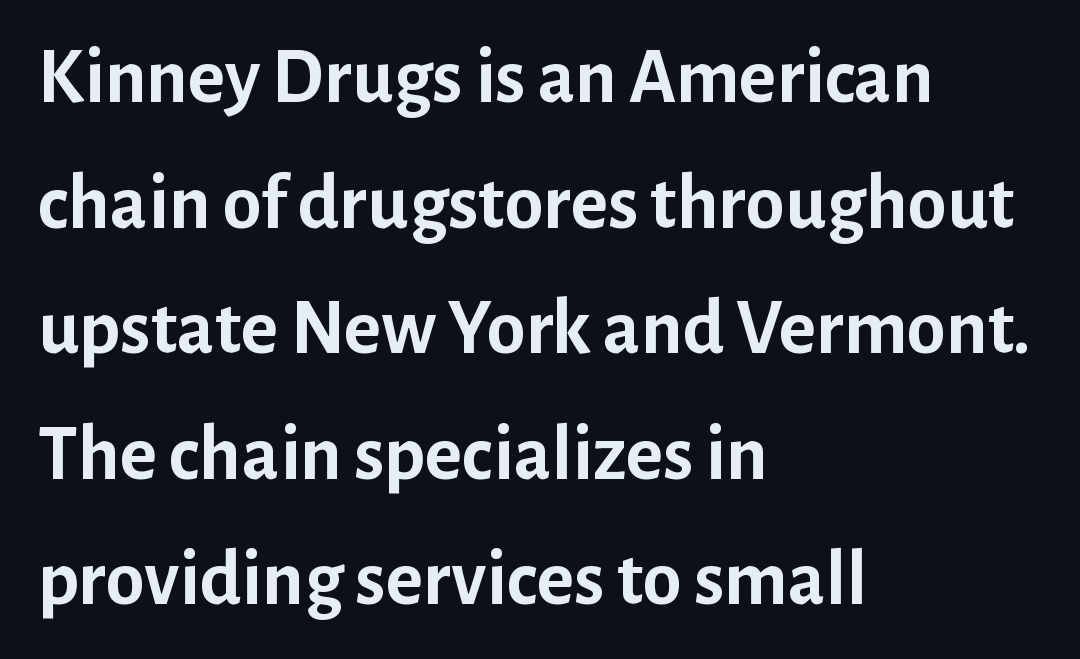
The image shows 79 px semibold sans-serif type, upright; set left-aligned, normal line spacing (1.59x), normal letter spacing, not underlined; low stroke contrast and a medium x-height.
